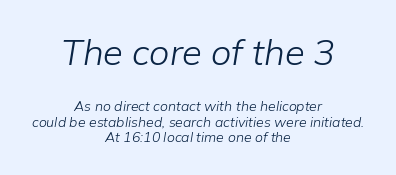
Q: Is the text bold? A: No.
Q: Is the text italic (slanted)? A: Yes, it leans right by about 9 degrees.
Q: Is the text underlined? A: No.
Q: How is the paragraph aligned? A: Centered.
Q: Is the spacing between letters normal or unusually wide? A: Normal.
Q: Is the spacing between lines tight, normal or loose? A: Tight.
Q: Which block of text is set in a larger size, the first (top) or the second (bottom)? A: The first (top) one.
Q: Width (condensed, normal, or wide)? A: Normal.
Q: Stroke contrast? A: Low.
Q: x-height? A: Medium.
Q: Monospaced? A: No.
